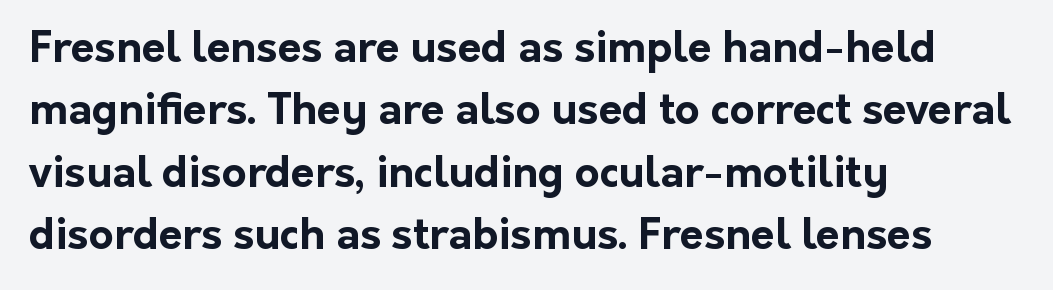
{"serif": "no", "italic": "no", "bold": "yes", "weight": "bold", "width": "normal", "stroke_contrast": "low", "x_height": "medium", "monospaced": "no", "underline": "no", "align": "left", "line_spacing": "normal", "line_spacing_ratio": 1.45, "letter_spacing": "normal", "letter_spacing_em": 0.0, "glyph_px": 43}
